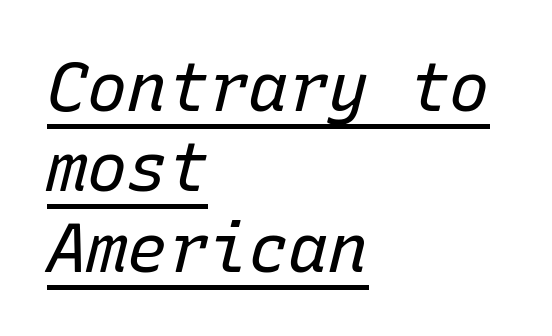
Q: Is the text bold? A: No.
Q: Is the text italic (slanted)? A: Yes, it leans right by about 15 degrees.
Q: Is the text underlined? A: Yes.
Q: How is the paragraph aligned? A: Left-aligned.
Q: Is the spacing between letters normal or unusually wide? A: Normal.
Q: Width (condensed, normal, or wide)? A: Normal.
Q: Stroke contrast? A: Low.
Q: x-height? A: Medium.
Q: Monospaced? A: Yes.
